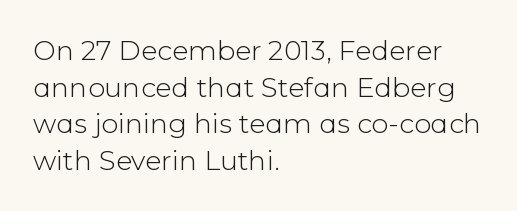
The image shows 27 px text type, upright; set left-aligned, normal line spacing (1.36x), normal letter spacing, not underlined.
